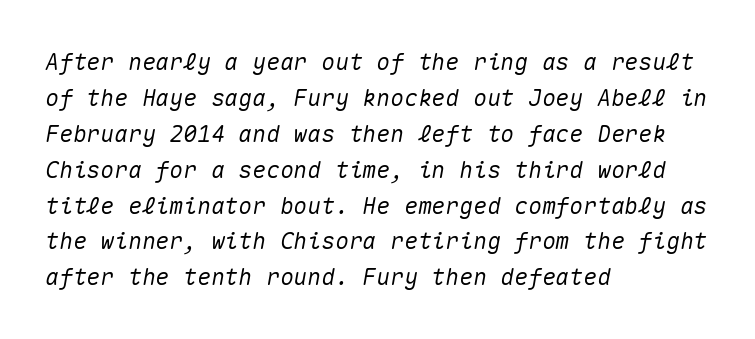
{"italic": "yes", "lean": "right", "slant_degrees": 10, "underline": "no", "align": "left", "line_spacing": "normal", "line_spacing_ratio": 1.56, "letter_spacing": "normal", "letter_spacing_em": 0.0, "glyph_px": 23}
